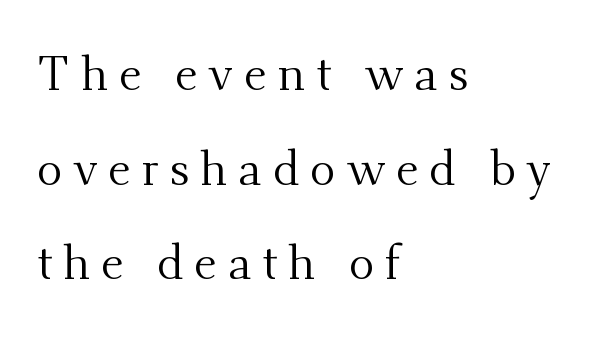
{"serif": "yes", "italic": "no", "bold": "no", "weight": "regular", "width": "normal", "stroke_contrast": "medium", "x_height": "small", "monospaced": "no", "underline": "no", "align": "left", "line_spacing": "loose", "line_spacing_ratio": 1.97, "letter_spacing": "wide", "letter_spacing_em": 0.22, "glyph_px": 48}
